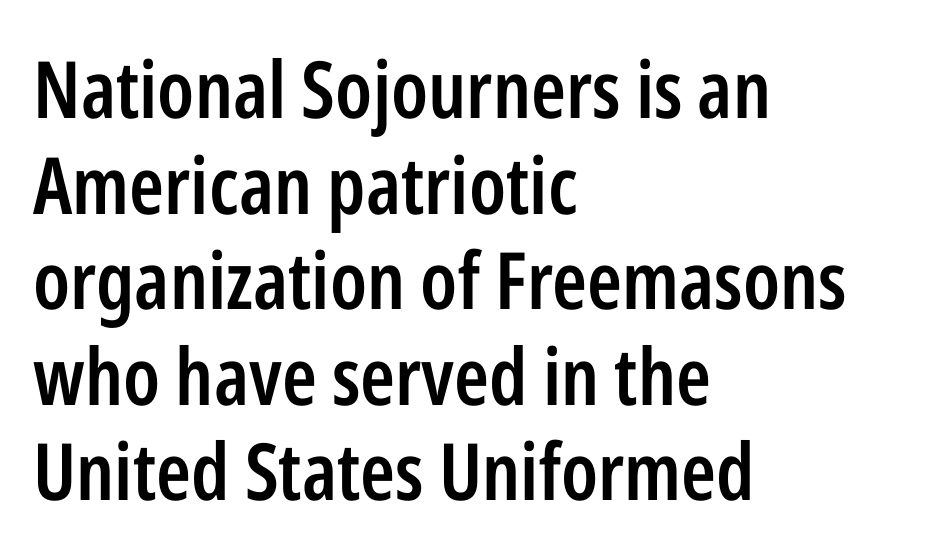
Which margin do the lines hug? The left one — the right edge is uneven. Is there any slant? The stems are plumb. The face used here is a semibold: visibly heavier than regular, lighter than bold. In terms of letterspacing, this is plain default setting.
